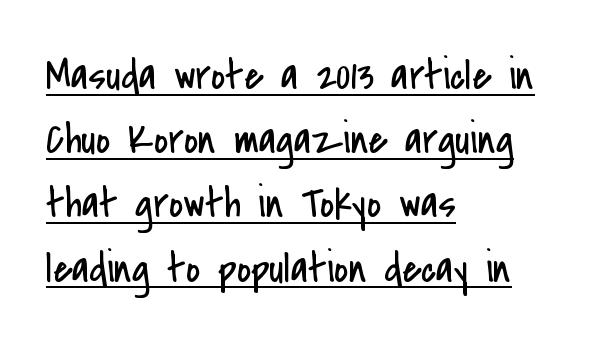
{"serif": "no", "italic": "no", "bold": "no", "weight": "regular", "width": "condensed", "stroke_contrast": "low", "x_height": "small", "monospaced": "no", "underline": "yes", "align": "left", "line_spacing": "normal", "line_spacing_ratio": 1.46, "letter_spacing": "normal", "letter_spacing_em": 0.0, "glyph_px": 44}
